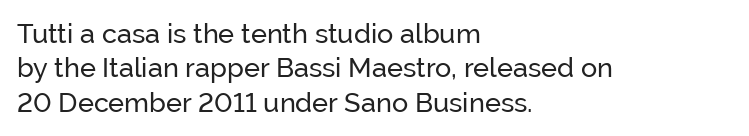
{"italic": "no", "bold": "no", "underline": "no", "align": "left", "line_spacing": "normal", "line_spacing_ratio": 1.27, "letter_spacing": "normal", "letter_spacing_em": 0.0, "glyph_px": 27}
